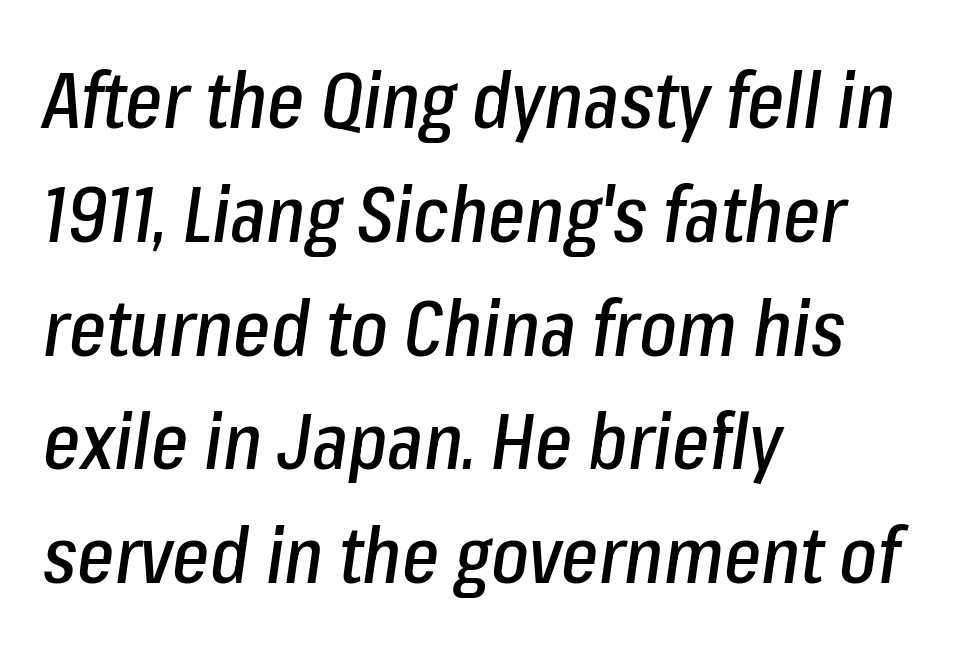
The image shows 79 px condensed type, italic (leaning right); set left-aligned, normal line spacing (1.44x), normal letter spacing, not underlined; low stroke contrast and a medium x-height.
